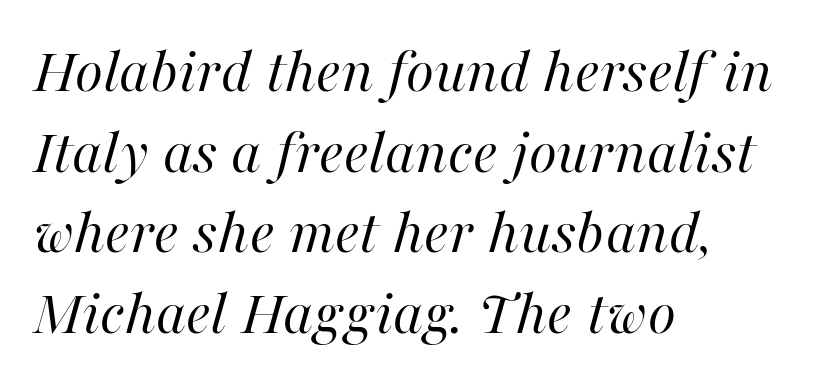
The image shows 65 px regular-weight type, italic (leaning right); set left-aligned, line spacing 1.24x, normal letter spacing, not underlined; high stroke contrast and a medium x-height.
